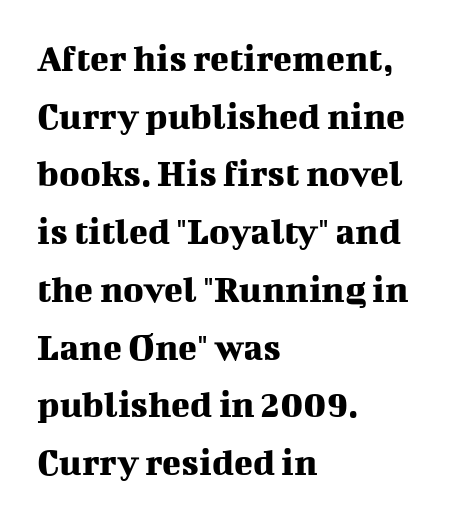
The rendering shows small feet on the letterforms — a serif design. Letter spacing: default. Here the designer chose a conventional face with non-uniform glyph widths. The axis of the letterforms is exactly vertical. Underline: absent.
